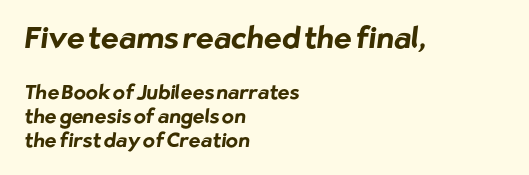
A bare baseline throughout the passage. Each glyph is drawn with heavy, bold strokes. One-word summary of the alignment: left. The letters advance in unequal steps, a hallmark of proportional type. The gaps between neighbouring characters are ordinary and unremarkable.
